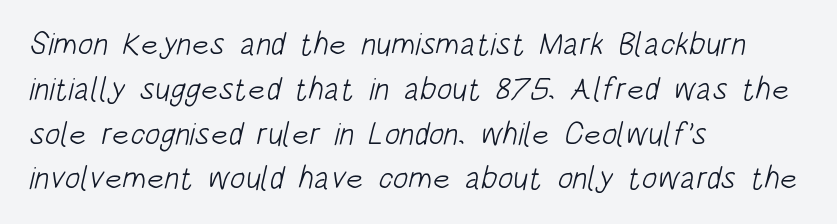
Typographically, this falls in the sans-serif category. Each line starts at the same left margin while the right side varies. No word sits above an underline. The tracking reads as untouched default to a designer's eye. Looks like regular typesetting: each glyph gets only the width it needs. The font sits on the lighter half of the weight spectrum, regular included.
